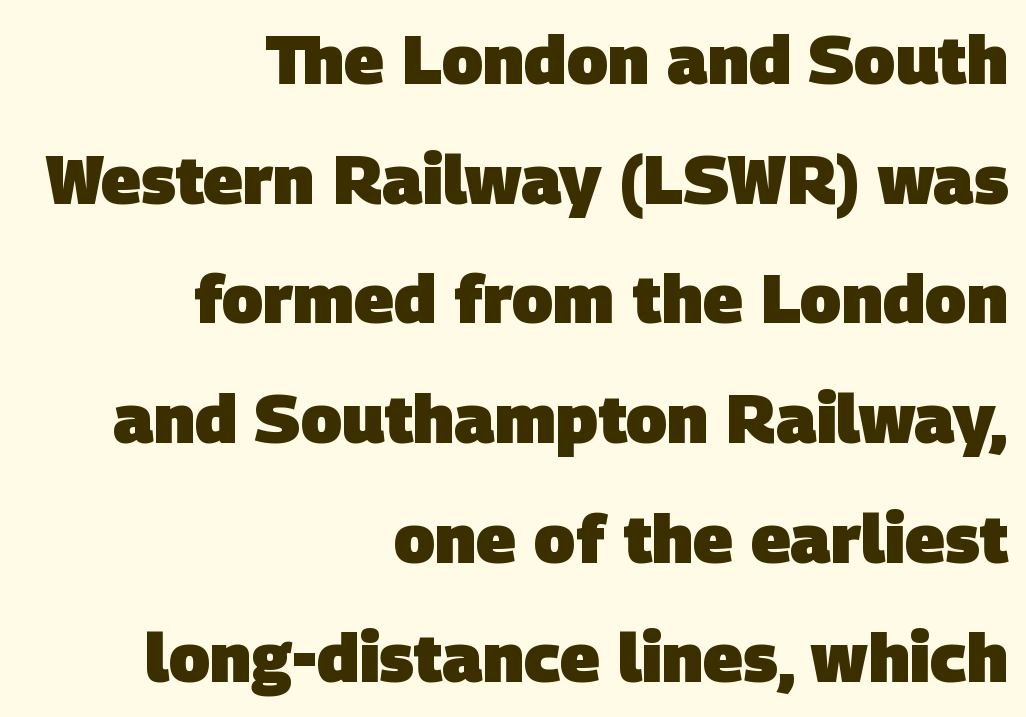
Is this a fixed-width face? No — the glyphs have proportional, varying widths. Check the space under the baseline: it is left empty. A sans-serif font was chosen for this passage. The rendering anchors every line to the right-hand side. Bold? Absolutely — the strokes are thick and heavy.
